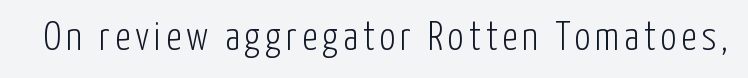
The image shows 40 px light, condensed sans-serif type, upright; set not underlined; low stroke contrast and a medium x-height.
